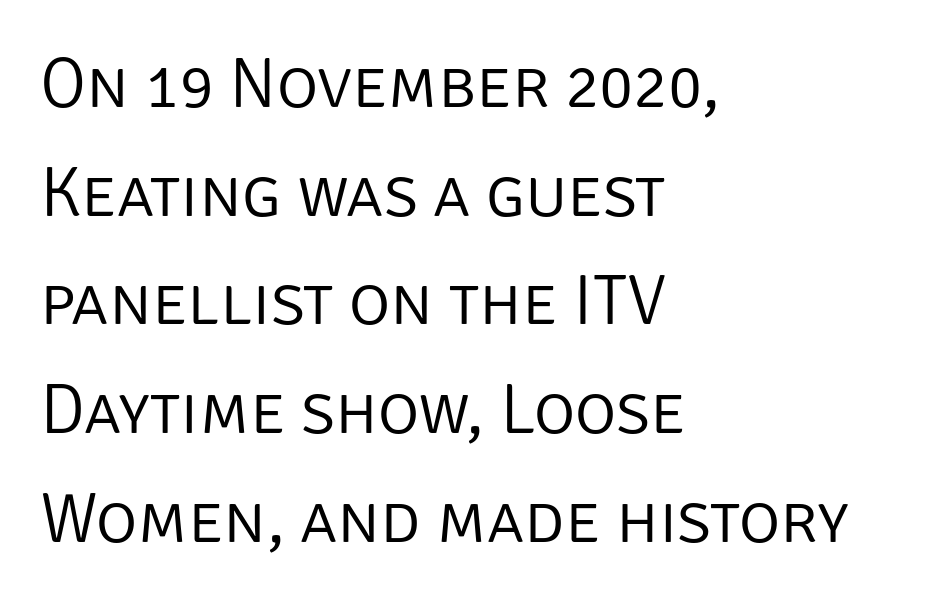
Q: Is the text bold? A: No.
Q: Is the text italic (slanted)? A: No, it is upright.
Q: Is the typeface a serif or a sans-serif typeface? A: Sans-serif.
Q: Is the text underlined? A: No.
Q: How is the paragraph aligned? A: Left-aligned.
Q: Is the spacing between letters normal or unusually wide? A: Normal.
Q: Is the spacing between lines tight, normal or loose? A: Normal.
Q: Width (condensed, normal, or wide)? A: Normal.
Q: Stroke contrast? A: Low.
Q: x-height? A: Large.
Q: Monospaced? A: No.
